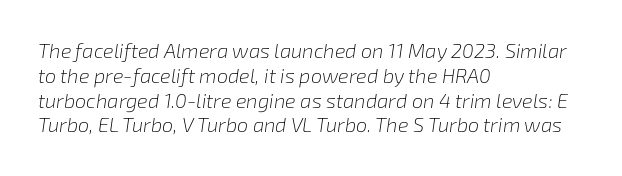
Q: Is the text bold? A: No.
Q: Is the text italic (slanted)? A: Yes, it leans right by about 8 degrees.
Q: Is the text underlined? A: No.
Q: How is the paragraph aligned? A: Left-aligned.
Q: Is the spacing between letters normal or unusually wide? A: Normal.
